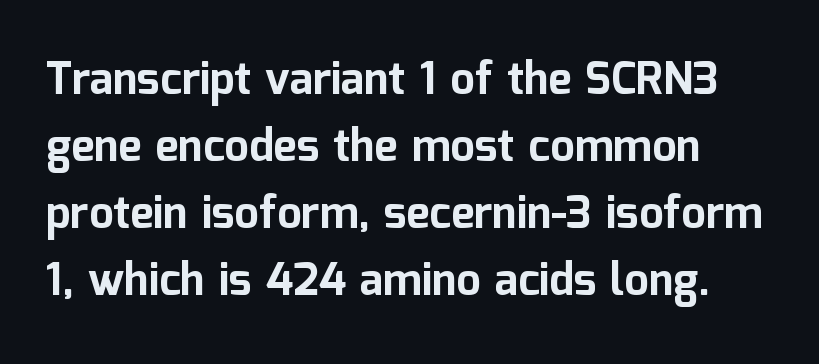
Look at the tracking — it's just the regular setting, nothing added. The letters advance in unequal steps, a hallmark of proportional type. Its strokes are broad and dark, the hallmark of bold type. A typesetter would mark this as roman, not italic.
